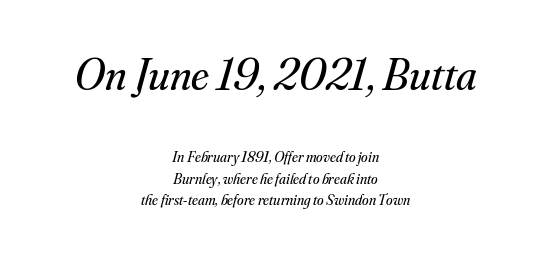
{"serif": "yes", "italic": "yes", "lean": "right", "slant_degrees": 16, "bold": "no", "weight": "regular", "width": "normal", "stroke_contrast": "medium", "x_height": "small", "monospaced": "no", "underline": "no", "align": "center", "line_spacing": "normal", "line_spacing_ratio": 1.46, "letter_spacing": "normal", "letter_spacing_em": 0.0, "larger_block": "first", "size_ratio": 3.0, "glyph_px": 45}
